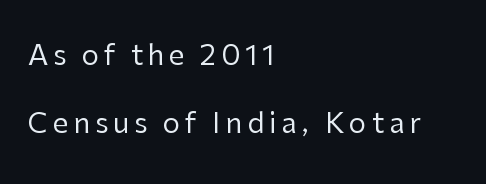
The image shows 28 px regular-weight sans-serif type, upright; set left-aligned, loose line spacing (2.43x), not underlined; low stroke contrast and a medium x-height.
